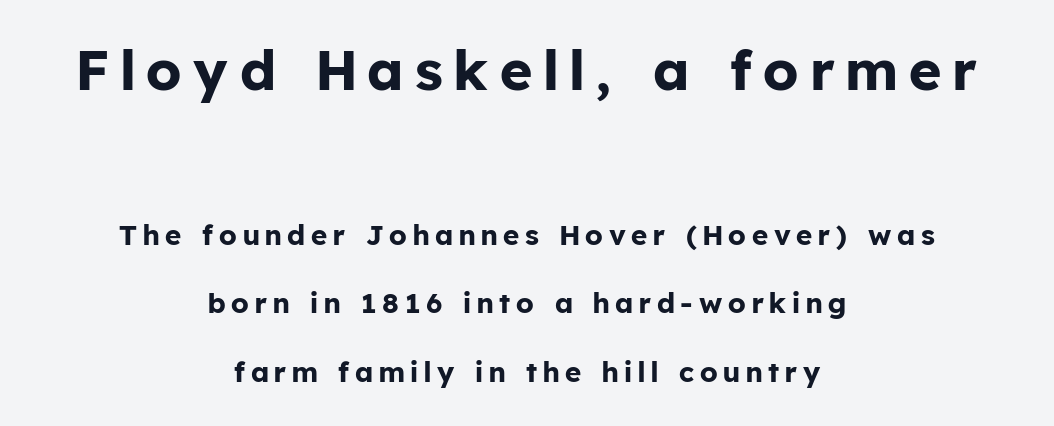
Q: Is the text bold? A: Yes.
Q: Is the text italic (slanted)? A: No, it is upright.
Q: Is the typeface a serif or a sans-serif typeface? A: Sans-serif.
Q: Is the text underlined? A: No.
Q: How is the paragraph aligned? A: Centered.
Q: Is the spacing between letters normal or unusually wide? A: Unusually wide.
Q: Is the spacing between lines tight, normal or loose? A: Loose.
Q: Which block of text is set in a larger size, the first (top) or the second (bottom)? A: The first (top) one.
Q: Width (condensed, normal, or wide)? A: Normal.
Q: Stroke contrast? A: Low.
Q: x-height? A: Medium.
Q: Monospaced? A: No.
